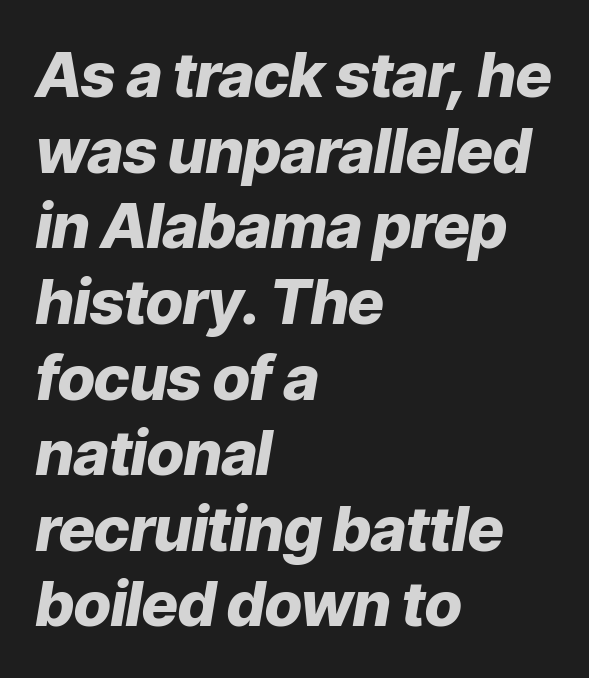
Students, this is bold: see how much ink each stroke carries. Glyph-to-glyph distance matches everyday printed text. The gap between lines stays unmarked. Where is the straight margin? On the left. The rendering applies a slant to the glyphs. Is this a fixed-width face? No — the glyphs have proportional, varying widths.
